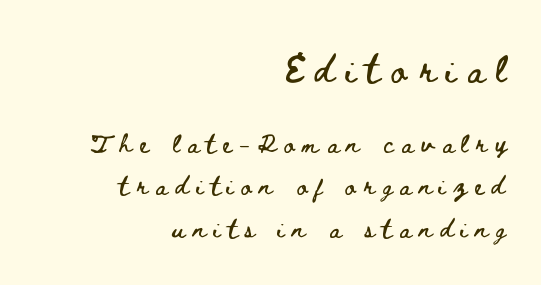
Q: Is the text underlined? A: No.
Q: How is the paragraph aligned? A: Right-aligned.
Q: Is the spacing between letters normal or unusually wide? A: Unusually wide.
Q: Is the spacing between lines tight, normal or loose? A: Loose.
Q: Which block of text is set in a larger size, the first (top) or the second (bottom)? A: The first (top) one.
Q: Width (condensed, normal, or wide)? A: Wide.
Q: Stroke contrast? A: Low.
Q: x-height? A: Small.
Q: Monospaced? A: No.
